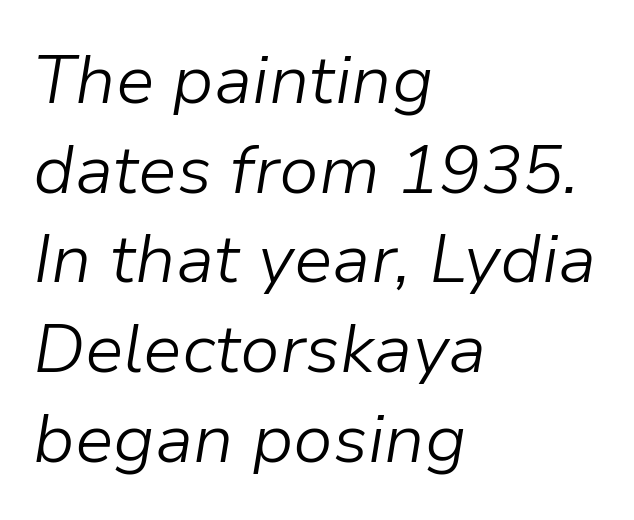
{"italic": "yes", "lean": "right", "slant_degrees": 9, "bold": "no", "weight": "light", "width": "normal", "stroke_contrast": "low", "x_height": "medium", "monospaced": "no", "underline": "no", "align": "left", "line_spacing": "normal", "line_spacing_ratio": 1.3, "letter_spacing": "normal", "letter_spacing_em": 0.0, "glyph_px": 69}
